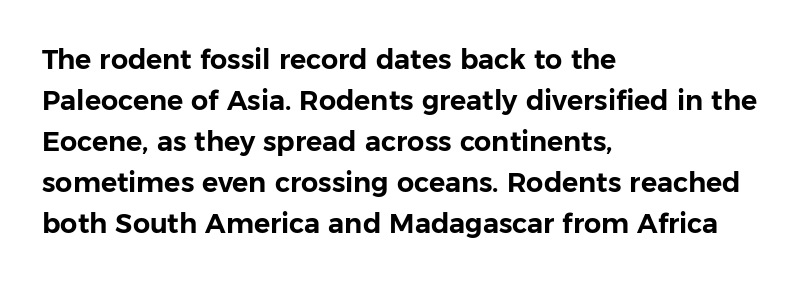
Underlining? Definitely not there. The passage shown stacks its lines at a standard gap. Tall strokes in this sample are plumb rather than angled. Is the block centered? No — it sits flush against the left margin.
